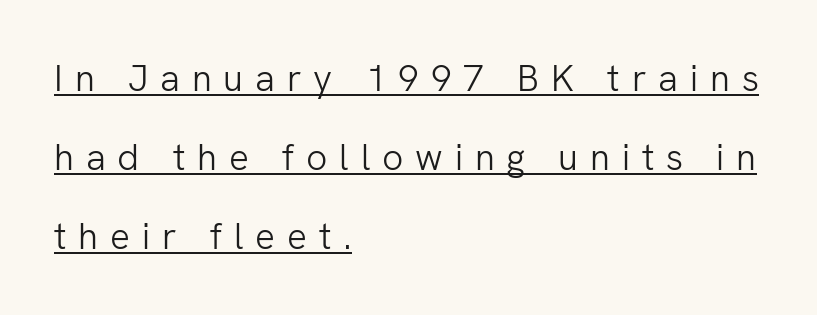
The image shows 37 px light sans-serif type, upright; set left-aligned, loose line spacing (2.13x), unusually wide letter spacing (+0.32 em), underlined; low stroke contrast and a medium x-height.
